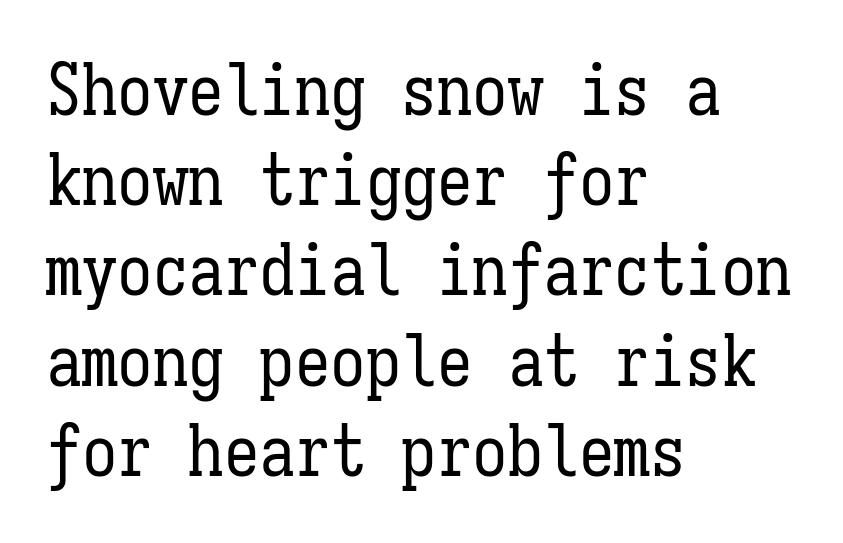
Q: Is the text bold? A: No.
Q: Is the text italic (slanted)? A: No, it is upright.
Q: Is the text underlined? A: No.
Q: How is the paragraph aligned? A: Left-aligned.
Q: Is the spacing between letters normal or unusually wide? A: Normal.
Q: Is the spacing between lines tight, normal or loose? A: Normal.
Q: Width (condensed, normal, or wide)? A: Condensed.
Q: Stroke contrast? A: Low.
Q: x-height? A: Medium.
Q: Monospaced? A: Yes.
